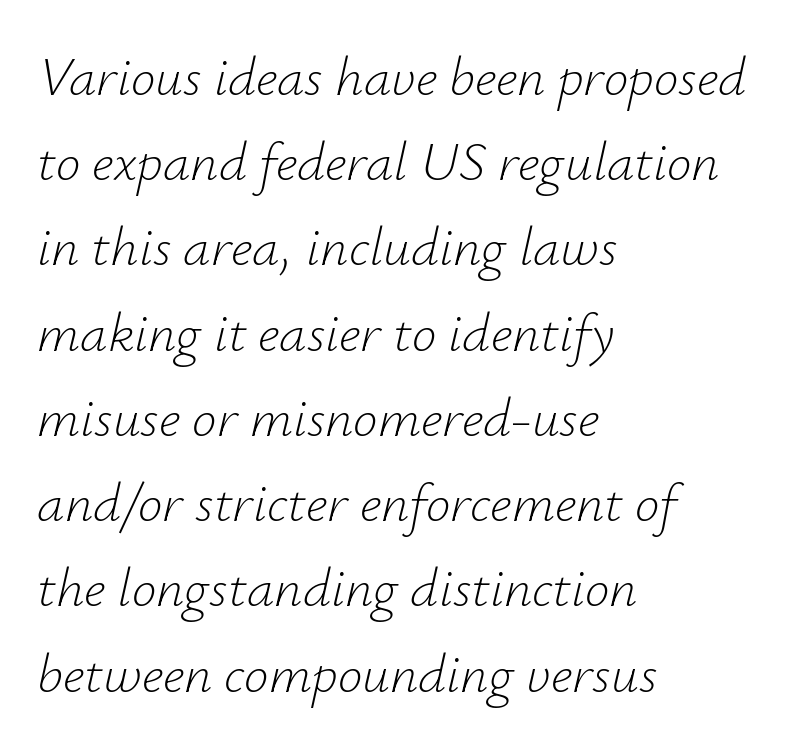
The space between consecutive lines is moderate. The passage shown is typed in a proportional face where columns would drift. The rendering anchors every line to the left-hand side. The strokes are not fattened; the text isn't bold. Any mark beneath the type? The region is blank. Standard letterfit; no display-style spreading of the glyphs.
